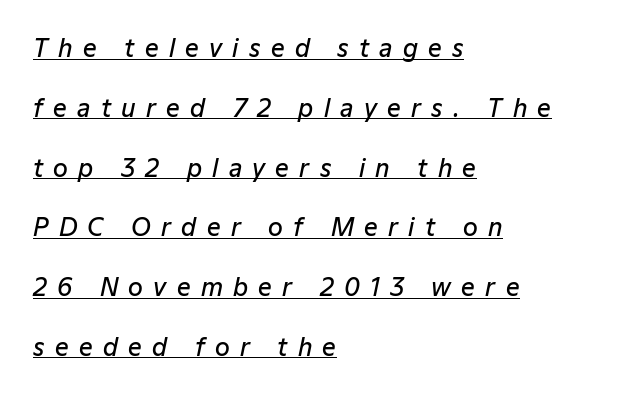
{"italic": "yes", "lean": "right", "slant_degrees": 12, "bold": "semi", "underline": "yes", "align": "left", "line_spacing": "loose", "line_spacing_ratio": 2.49, "letter_spacing": "wide", "letter_spacing_em": 0.43, "glyph_px": 24}
